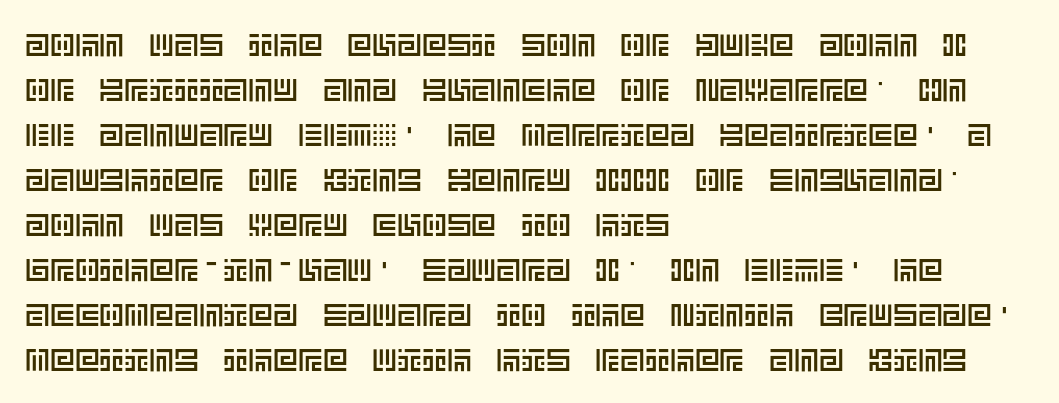
{"italic": "no", "width": "normal", "x_height": "large", "underline": "no", "align": "left", "line_spacing": "normal", "line_spacing_ratio": 1.45, "letter_spacing": "normal", "letter_spacing_em": 0.0, "glyph_px": 31}
